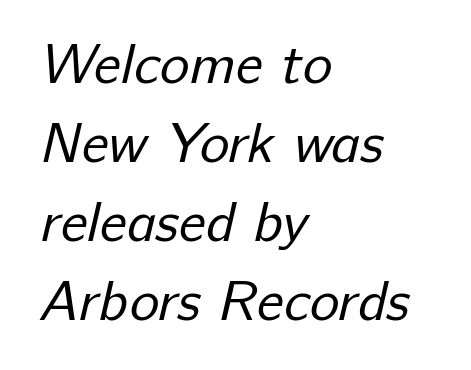
{"serif": "no", "bold": "no", "weight": "regular", "width": "normal", "stroke_contrast": "low", "x_height": "medium", "monospaced": "no", "underline": "no", "align": "left", "line_spacing": "normal", "line_spacing_ratio": 1.41, "letter_spacing": "normal", "letter_spacing_em": 0.0, "glyph_px": 56}
